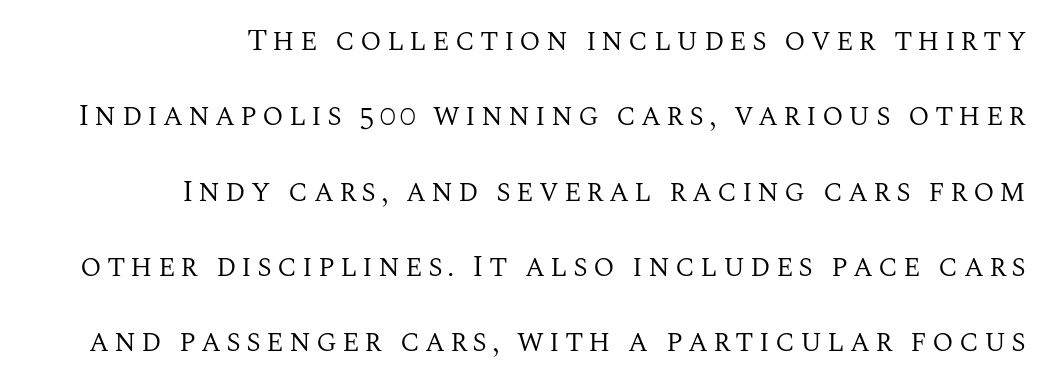
Q: Is the text bold? A: No.
Q: Is the text italic (slanted)? A: No, it is upright.
Q: Is the typeface a serif or a sans-serif typeface? A: Serif.
Q: Is the text underlined? A: No.
Q: How is the paragraph aligned? A: Right-aligned.
Q: Is the spacing between lines tight, normal or loose? A: Loose.
Q: Width (condensed, normal, or wide)? A: Normal.
Q: Stroke contrast? A: Medium.
Q: x-height? A: Large.
Q: Monospaced? A: No.
